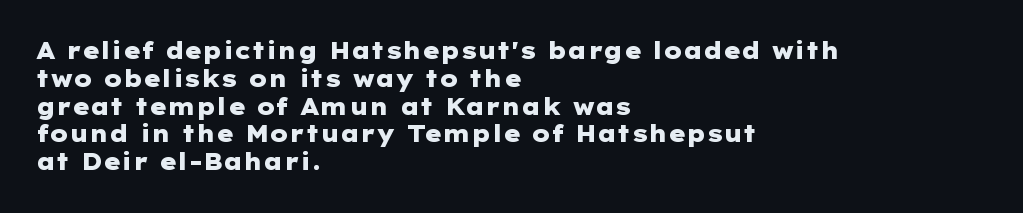
Q: Is the text bold? A: Yes.
Q: Is the text italic (slanted)? A: No, it is upright.
Q: Is the text underlined? A: No.
Q: How is the paragraph aligned? A: Left-aligned.
Q: Is the spacing between letters normal or unusually wide? A: Normal.
